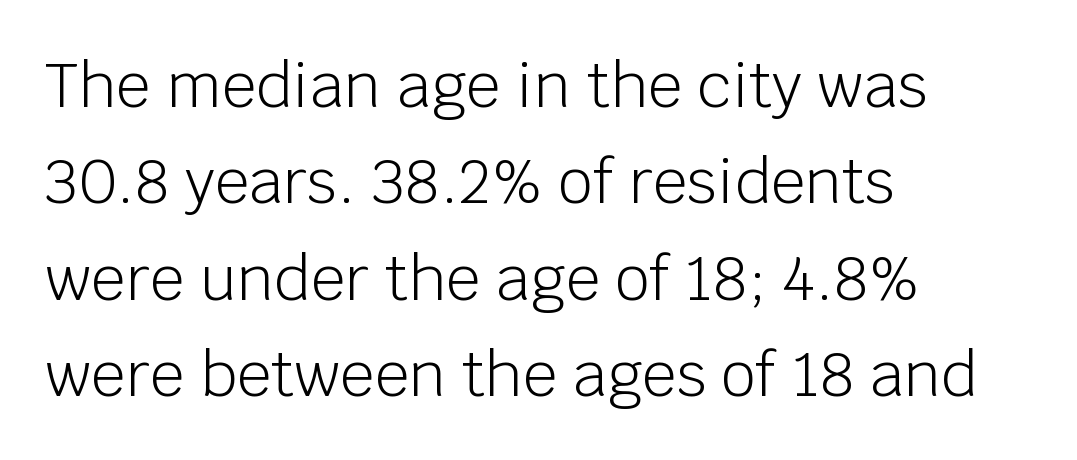
Q: Is the text bold? A: No.
Q: Is the text italic (slanted)? A: No, it is upright.
Q: Is the typeface a serif or a sans-serif typeface? A: Sans-serif.
Q: Is the text underlined? A: No.
Q: How is the paragraph aligned? A: Left-aligned.
Q: Is the spacing between letters normal or unusually wide? A: Normal.
Q: Is the spacing between lines tight, normal or loose? A: Normal.
Q: Width (condensed, normal, or wide)? A: Normal.
Q: Stroke contrast? A: Low.
Q: x-height? A: Large.
Q: Monospaced? A: No.
